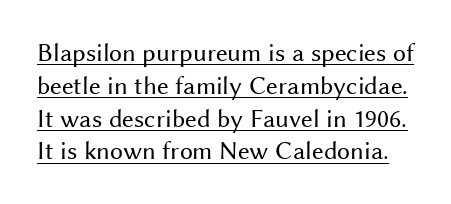
The image shows 26 px text type, upright; set normal line spacing (1.26x), normal letter spacing, underlined.
